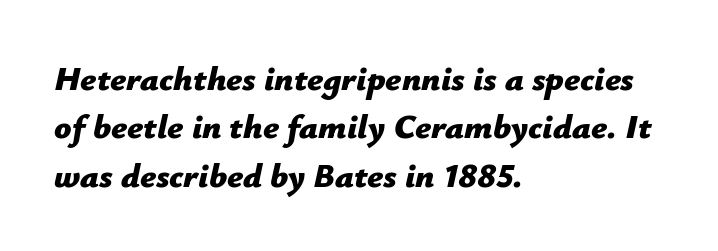
{"italic": "yes", "lean": "right", "slant_degrees": 12, "bold": "yes", "weight": "bold", "width": "normal", "stroke_contrast": "low", "x_height": "medium", "monospaced": "no", "underline": "no", "align": "left", "line_spacing": "normal", "line_spacing_ratio": 1.42, "letter_spacing": "normal", "letter_spacing_em": 0.0, "glyph_px": 34}
